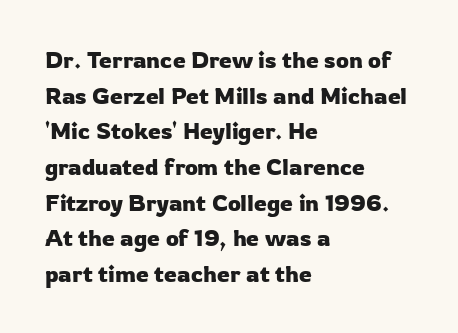
Q: Is the text italic (slanted)? A: No, it is upright.
Q: Is the text underlined? A: No.
Q: How is the paragraph aligned? A: Left-aligned.
Q: Is the spacing between letters normal or unusually wide? A: Normal.
Q: Is the spacing between lines tight, normal or loose? A: Normal.
